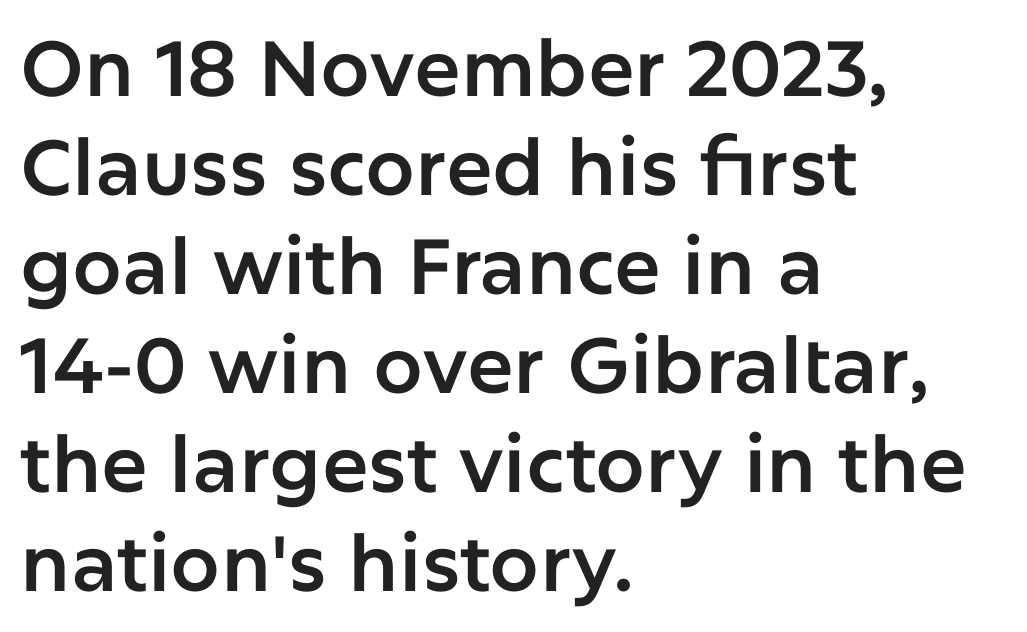
Interline gaps are of average width in this sample. Do the characters align in a grid? No, the font is proportional. How are the letters spaced? Ordinarily, with no added tracking. The specimen reads as upright at a glance. Is the block centered? No — it sits flush against the left margin. Typographically, this falls in the sans-serif category.
